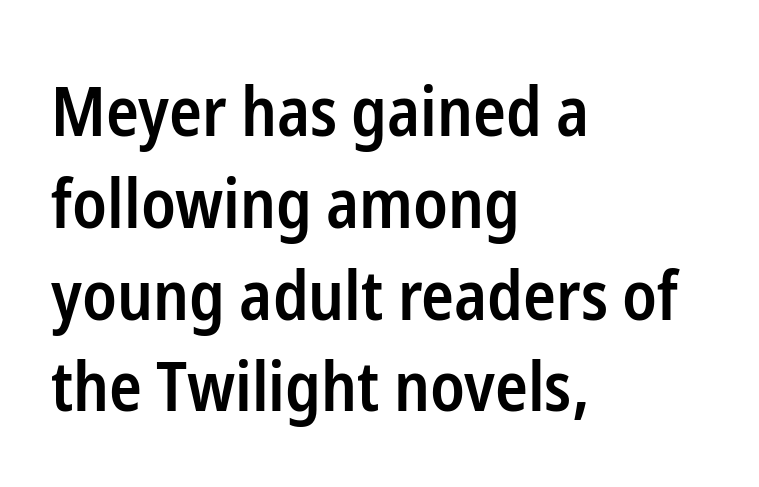
Q: Is the text bold? A: Semi-bold.
Q: Is the text italic (slanted)? A: No, it is upright.
Q: Is the typeface a serif or a sans-serif typeface? A: Sans-serif.
Q: Is the text underlined? A: No.
Q: How is the paragraph aligned? A: Left-aligned.
Q: Is the spacing between letters normal or unusually wide? A: Normal.
Q: Is the spacing between lines tight, normal or loose? A: Normal.
Q: Width (condensed, normal, or wide)? A: Condensed.
Q: Stroke contrast? A: Low.
Q: x-height? A: Medium.
Q: Monospaced? A: No.
